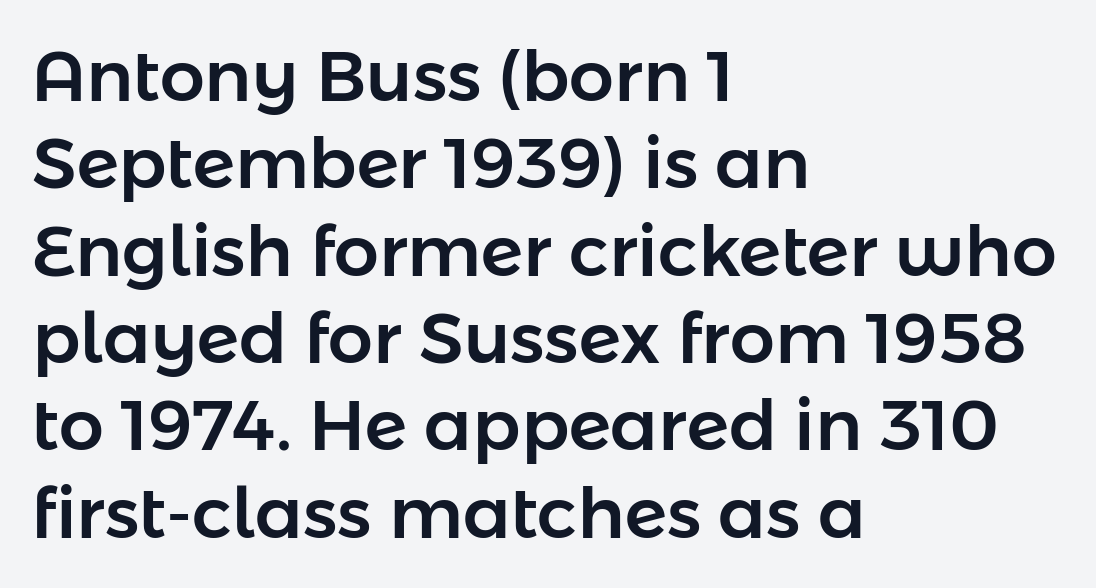
{"serif": "no", "italic": "no", "width": "normal", "stroke_contrast": "low", "x_height": "medium", "monospaced": "no", "underline": "no", "align": "left", "line_spacing_ratio": 1.23, "letter_spacing": "normal", "letter_spacing_em": 0.0, "glyph_px": 71}
